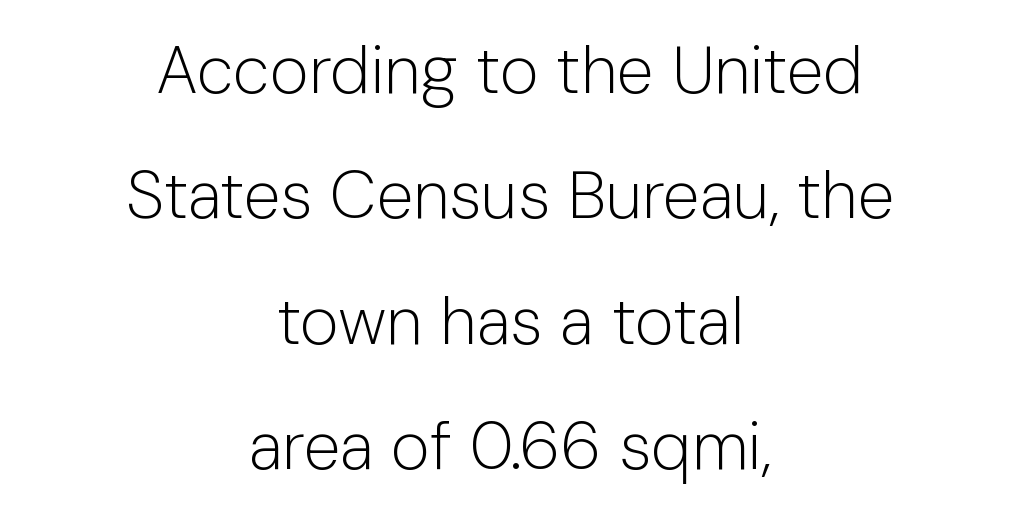
The whitespace from short lines is split evenly between both sides. This sample uses a sans-serif face. This sample uses an upright cut, with every glyph sitting square on the baseline. Nothing unusual about the tracking: characters are spaced as the font intends. Underlining? Definitely not there. The letters advance in unequal steps, a hallmark of proportional type.
